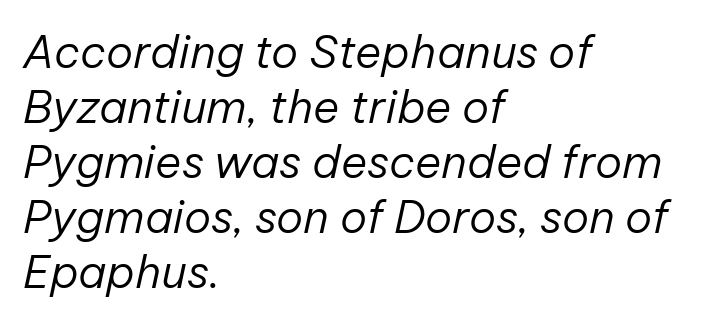
Q: Is the text bold? A: No.
Q: Is the text italic (slanted)? A: Yes, it leans right by about 12 degrees.
Q: Is the text underlined? A: No.
Q: How is the paragraph aligned? A: Left-aligned.
Q: Is the spacing between letters normal or unusually wide? A: Normal.
Q: Width (condensed, normal, or wide)? A: Normal.
Q: Stroke contrast? A: Low.
Q: x-height? A: Medium.
Q: Monospaced? A: No.
